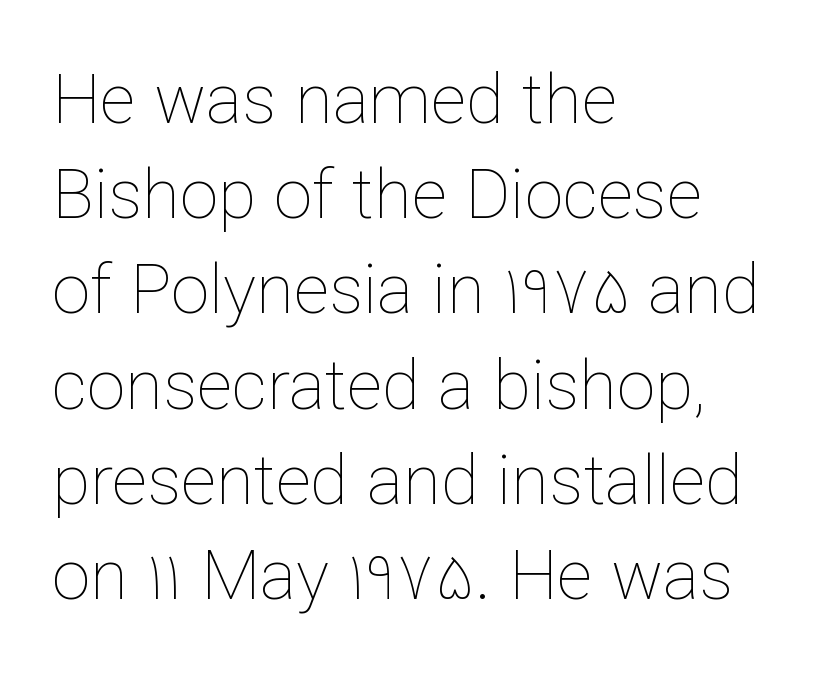
{"italic": "no", "bold": "no", "weight": "thin", "width": "normal", "stroke_contrast": "low", "x_height": "medium", "monospaced": "no", "underline": "no", "align": "left", "line_spacing": "normal", "line_spacing_ratio": 1.38, "letter_spacing": "normal", "letter_spacing_em": 0.0, "glyph_px": 69}
